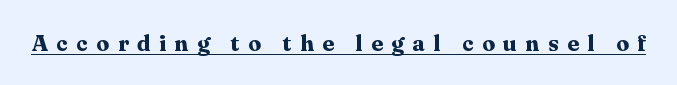
The tracking jumps out immediately: characters are airy and widely separated. Weight check: bold — yes, fully. Posture: upright roman. The passage shown is underscored from start to finish.
